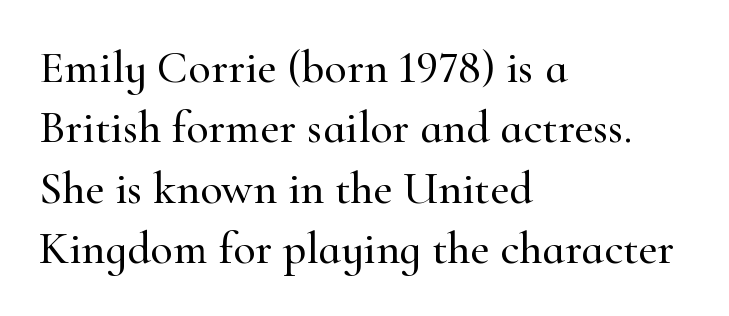
Q: Is the text italic (slanted)? A: No, it is upright.
Q: Is the typeface a serif or a sans-serif typeface? A: Serif.
Q: Is the text underlined? A: No.
Q: How is the paragraph aligned? A: Left-aligned.
Q: Is the spacing between letters normal or unusually wide? A: Normal.
Q: Is the spacing between lines tight, normal or loose? A: Normal.
Q: Width (condensed, normal, or wide)? A: Normal.
Q: Stroke contrast? A: High.
Q: x-height? A: Small.
Q: Monospaced? A: No.
